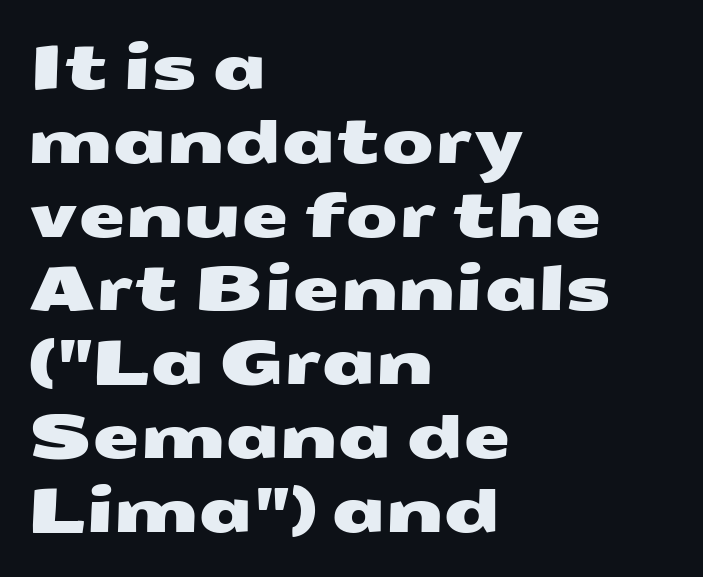
Q: Is the typeface a serif or a sans-serif typeface? A: Sans-serif.
Q: Is the text underlined? A: No.
Q: How is the paragraph aligned? A: Left-aligned.
Q: Is the spacing between letters normal or unusually wide? A: Normal.
Q: Width (condensed, normal, or wide)? A: Wide.
Q: Stroke contrast? A: Medium.
Q: x-height? A: Medium.
Q: Monospaced? A: No.
